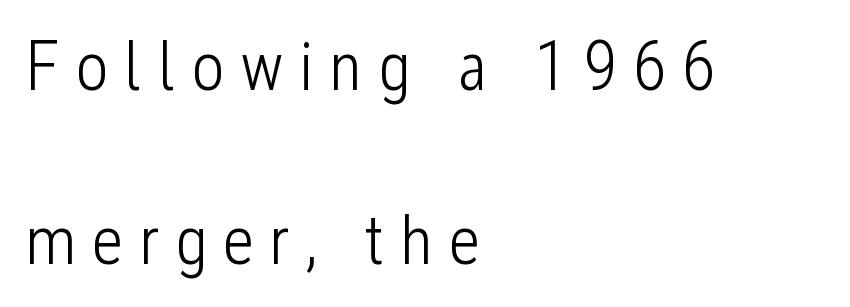
The image shows 70 px light, condensed sans-serif type, upright; set left-aligned, loose line spacing (2.48x), unusually wide letter spacing (+0.22 em), not underlined; low stroke contrast and a medium x-height.
